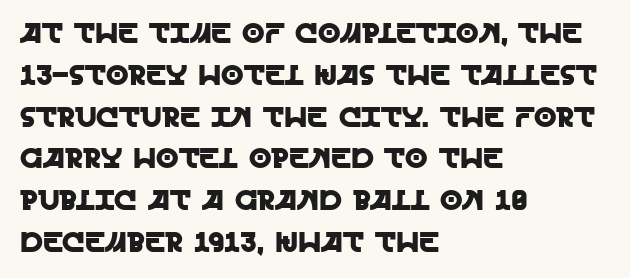
Q: Is the text italic (slanted)? A: No, it is upright.
Q: Is the typeface a serif or a sans-serif typeface? A: Sans-serif.
Q: Is the text underlined? A: No.
Q: How is the paragraph aligned? A: Left-aligned.
Q: Is the spacing between letters normal or unusually wide? A: Normal.
Q: Is the spacing between lines tight, normal or loose? A: Normal.
Q: Width (condensed, normal, or wide)? A: Normal.
Q: x-height? A: Large.
Q: Monospaced? A: No.
